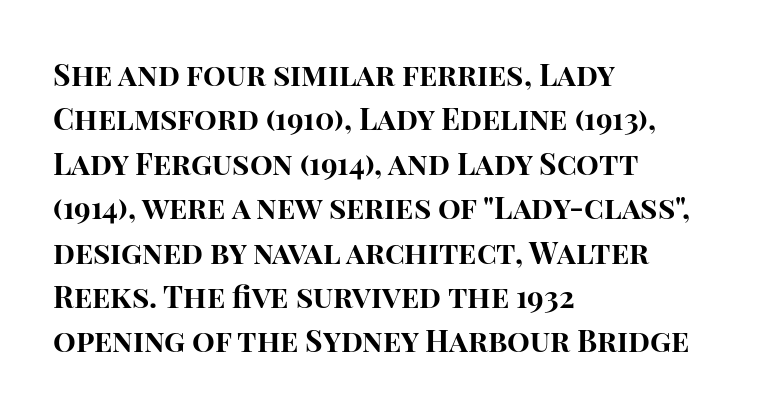
You could not count columns in this text — the font is proportionally spaced. Note: no serifs on the glyphs. Caption: bold face, heavy strokes. In terms of posture, this sample is upright.
